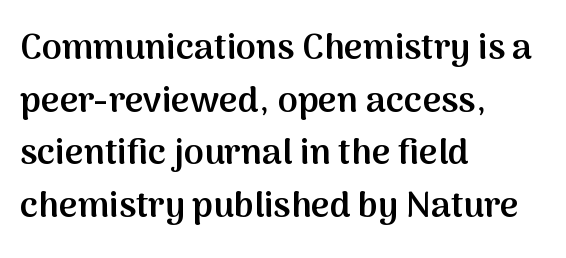
{"serif": "no", "italic": "no", "bold": "semi", "weight": "semibold", "width": "normal", "stroke_contrast": "medium", "x_height": "medium", "monospaced": "no", "underline": "no", "align": "left", "line_spacing": "normal", "line_spacing_ratio": 1.46, "letter_spacing": "normal", "letter_spacing_em": 0.0, "glyph_px": 36}
